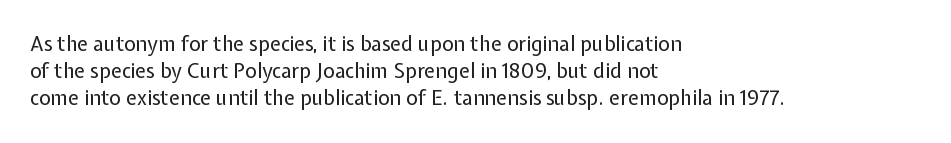
{"italic": "no", "bold": "no", "underline": "no", "align": "left", "line_spacing": "normal", "line_spacing_ratio": 1.36, "letter_spacing": "normal", "letter_spacing_em": 0.0, "glyph_px": 20}
